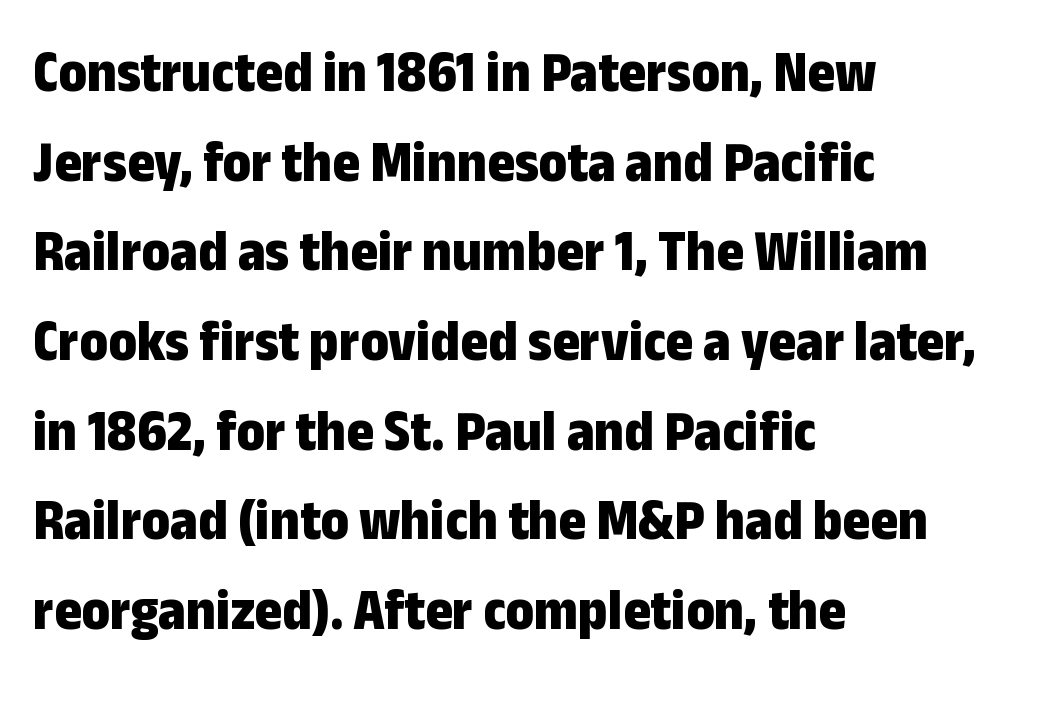
{"serif": "no", "italic": "no", "bold": "yes", "weight": "bold", "width": "condensed", "stroke_contrast": "low", "x_height": "medium", "monospaced": "no", "underline": "no", "align": "left", "line_spacing": "normal", "line_spacing_ratio": 1.52, "letter_spacing": "normal", "letter_spacing_em": 0.0, "glyph_px": 59}
